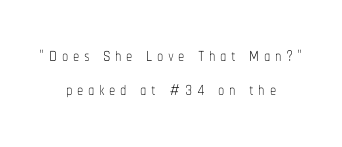
{"italic": "no", "bold": "no", "underline": "no", "align": "center", "line_spacing": "normal", "line_spacing_ratio": 1.38, "glyph_px": 25}
